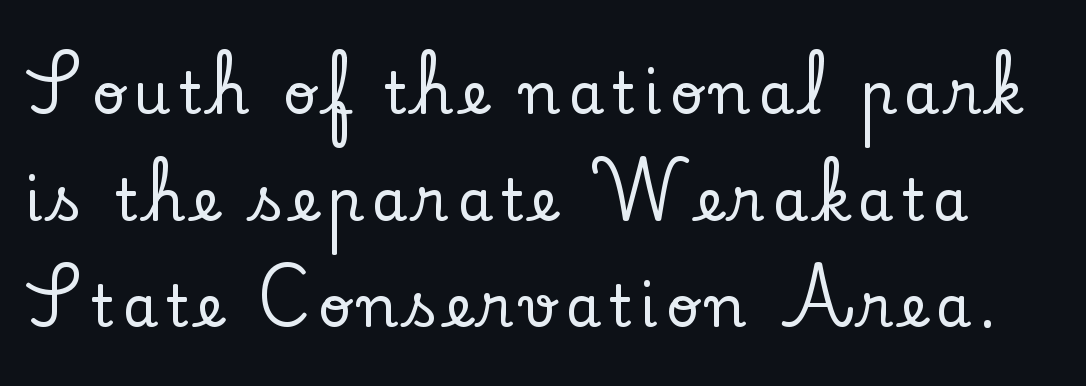
{"serif": "yes", "italic": "no", "width": "normal", "stroke_contrast": "low", "x_height": "small", "monospaced": "no", "underline": "no", "line_spacing_ratio": 1.84, "glyph_px": 58}
